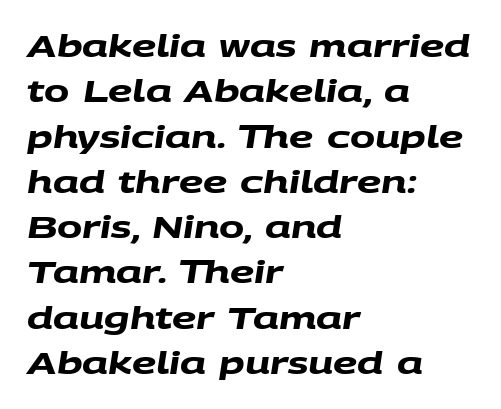
{"serif": "no", "bold": "yes", "weight": "heavy", "width": "wide", "stroke_contrast": "medium", "x_height": "large", "monospaced": "no", "underline": "no", "align": "left", "line_spacing": "normal", "line_spacing_ratio": 1.51, "letter_spacing": "normal", "letter_spacing_em": 0.0, "glyph_px": 30}
